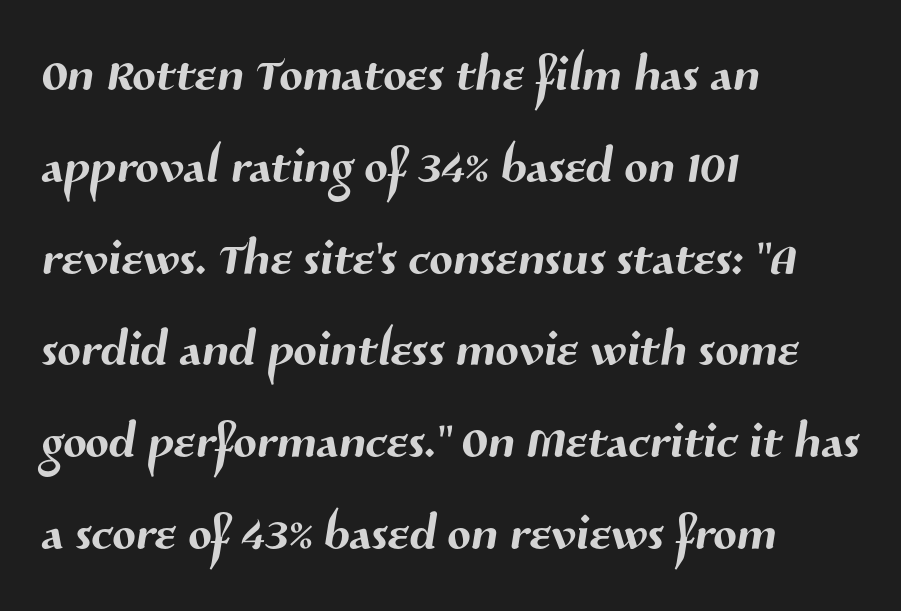
The image shows 69 px sans-serif type; set left-aligned, normal line spacing (1.33x), normal letter spacing, not underlined; medium stroke contrast and a medium x-height.
